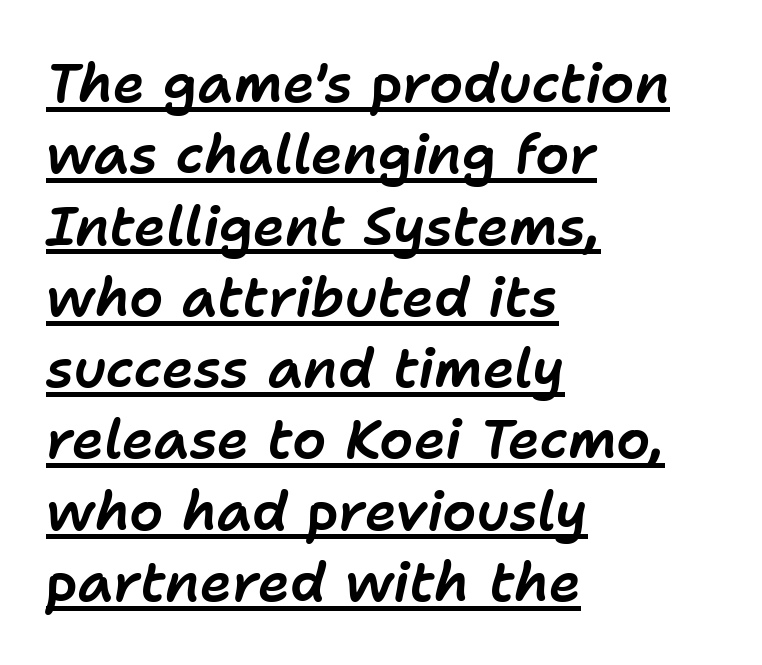
{"italic": "yes", "lean": "right", "slant_degrees": 11, "width": "normal", "stroke_contrast": "low", "x_height": "medium", "monospaced": "no", "underline": "yes", "align": "left", "line_spacing": "normal", "line_spacing_ratio": 1.32, "letter_spacing": "normal", "letter_spacing_em": 0.0, "glyph_px": 54}
